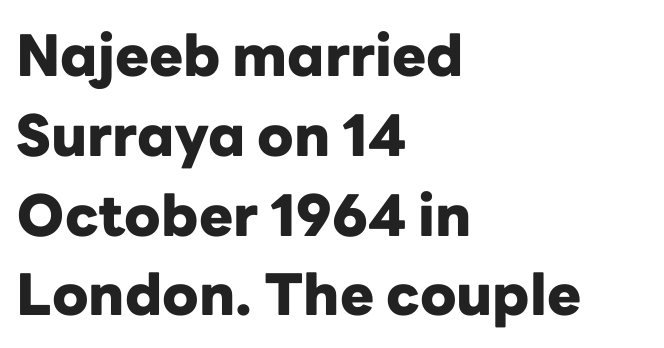
Q: Is the text bold? A: Yes.
Q: Is the text italic (slanted)? A: No, it is upright.
Q: Is the typeface a serif or a sans-serif typeface? A: Sans-serif.
Q: Is the text underlined? A: No.
Q: How is the paragraph aligned? A: Left-aligned.
Q: Is the spacing between letters normal or unusually wide? A: Normal.
Q: Is the spacing between lines tight, normal or loose? A: Normal.
Q: Width (condensed, normal, or wide)? A: Normal.
Q: Stroke contrast? A: Low.
Q: x-height? A: Medium.
Q: Monospaced? A: No.
